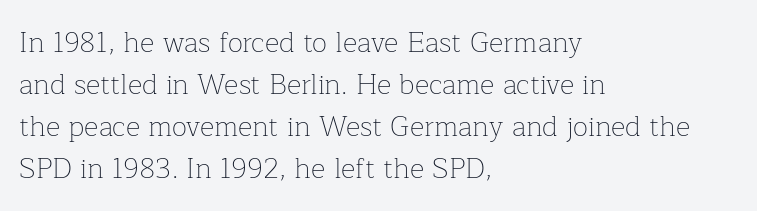
Q: Is the text bold? A: No.
Q: Is the text italic (slanted)? A: No, it is upright.
Q: Is the typeface a serif or a sans-serif typeface? A: Serif.
Q: Is the text underlined? A: No.
Q: How is the paragraph aligned? A: Left-aligned.
Q: Is the spacing between letters normal or unusually wide? A: Normal.
Q: Is the spacing between lines tight, normal or loose? A: Normal.
Q: Width (condensed, normal, or wide)? A: Normal.
Q: Stroke contrast? A: Low.
Q: x-height? A: Medium.
Q: Monospaced? A: No.
